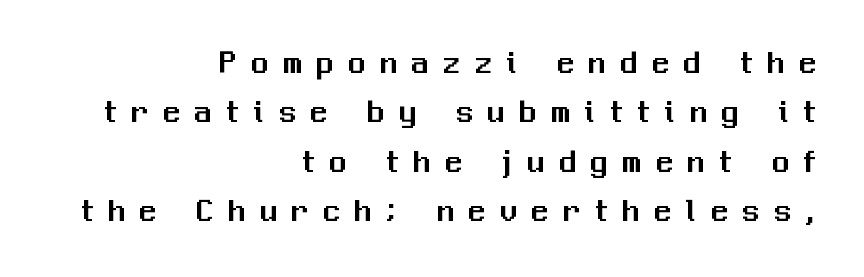
The image shows 34 px sans-serif type, upright; set right-aligned, normal line spacing (1.45x), unusually wide letter spacing (+0.43 em), not underlined; medium stroke contrast and a medium x-height.
